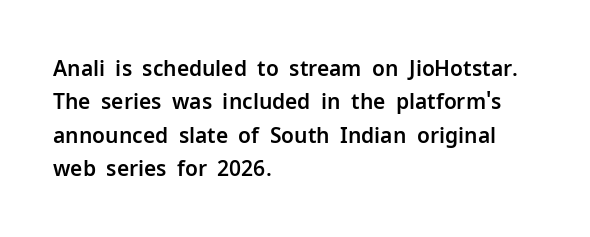
Q: Is the text italic (slanted)? A: No, it is upright.
Q: Is the text underlined? A: No.
Q: How is the paragraph aligned? A: Left-aligned.
Q: Is the spacing between letters normal or unusually wide? A: Normal.
Q: Is the spacing between lines tight, normal or loose? A: Normal.
